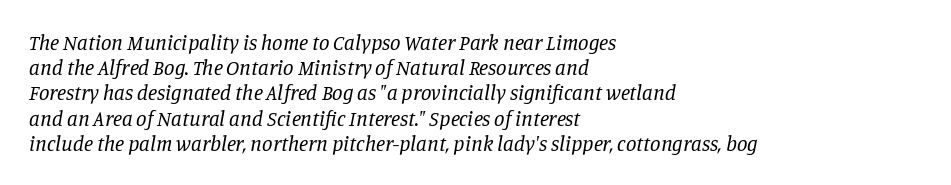
The image shows 21 px text type, italic (leaning right); set left-aligned, line spacing 1.2x, normal letter spacing, not underlined.
